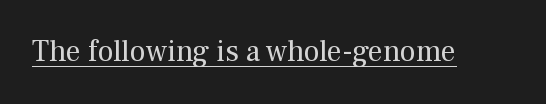
The typography opts for an upright posture over an oblique one. A serif font was chosen for this passage. The horizontal fit of the characters is conventional and even. Character widths vary here, with narrow letters taking less room than wide ones.
